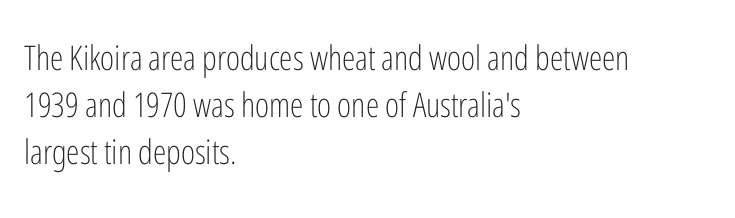
Q: Is the text bold? A: No.
Q: Is the text italic (slanted)? A: No, it is upright.
Q: Is the typeface a serif or a sans-serif typeface? A: Sans-serif.
Q: Is the text underlined? A: No.
Q: How is the paragraph aligned? A: Left-aligned.
Q: Is the spacing between letters normal or unusually wide? A: Normal.
Q: Is the spacing between lines tight, normal or loose? A: Normal.
Q: Width (condensed, normal, or wide)? A: Condensed.
Q: Stroke contrast? A: Low.
Q: x-height? A: Medium.
Q: Monospaced? A: No.
